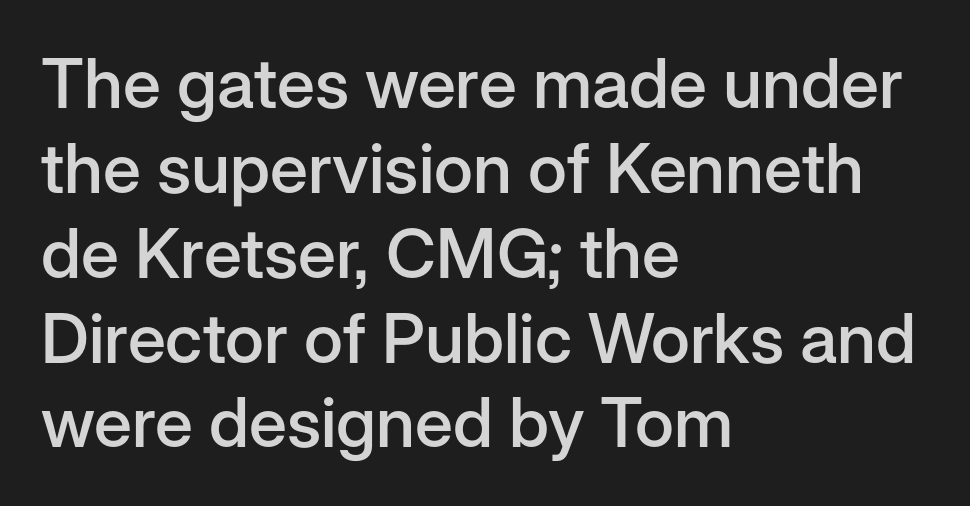
Q: Is the text bold? A: Semi-bold.
Q: Is the text italic (slanted)? A: No, it is upright.
Q: Is the typeface a serif or a sans-serif typeface? A: Sans-serif.
Q: Is the text underlined? A: No.
Q: How is the paragraph aligned? A: Left-aligned.
Q: Is the spacing between letters normal or unusually wide? A: Normal.
Q: Width (condensed, normal, or wide)? A: Normal.
Q: Stroke contrast? A: Low.
Q: x-height? A: Medium.
Q: Monospaced? A: No.
